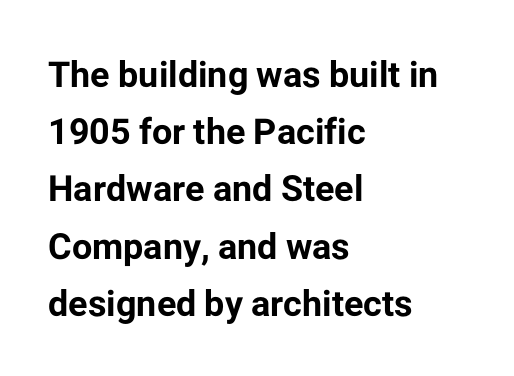
Letterform terminals end flat and unadorned throughout the passage. The axis of the letterforms is exactly vertical. The gap between lines stays unmarked. Horizontal bands of white between lines are of average thickness. A classic flush-left, rag-right setting is used for this passage.
